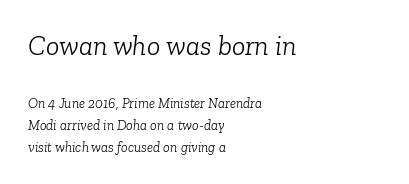
Q: Is the text bold? A: No.
Q: Is the text italic (slanted)? A: Yes, it leans right by about 6 degrees.
Q: Is the typeface a serif or a sans-serif typeface? A: Serif.
Q: Is the text underlined? A: No.
Q: How is the paragraph aligned? A: Left-aligned.
Q: Is the spacing between letters normal or unusually wide? A: Normal.
Q: Is the spacing between lines tight, normal or loose? A: Normal.
Q: Which block of text is set in a larger size, the first (top) or the second (bottom)? A: The first (top) one.
Q: Width (condensed, normal, or wide)? A: Normal.
Q: Stroke contrast? A: Low.
Q: x-height? A: Medium.
Q: Monospaced? A: No.
